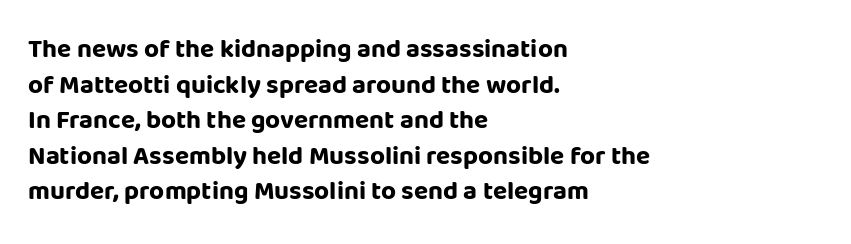
{"italic": "no", "bold": "yes", "underline": "no", "align": "left", "line_spacing": "normal", "line_spacing_ratio": 1.37, "letter_spacing": "normal", "letter_spacing_em": 0.0, "glyph_px": 26}
